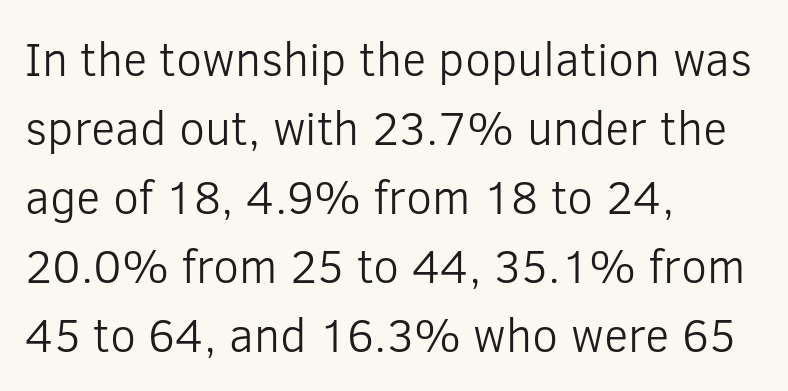
{"serif": "no", "italic": "no", "bold": "no", "weight": "light", "width": "normal", "stroke_contrast": "low", "x_height": "medium", "monospaced": "no", "underline": "no", "align": "left", "line_spacing": "normal", "line_spacing_ratio": 1.47, "letter_spacing": "normal", "letter_spacing_em": 0.0, "glyph_px": 47}
